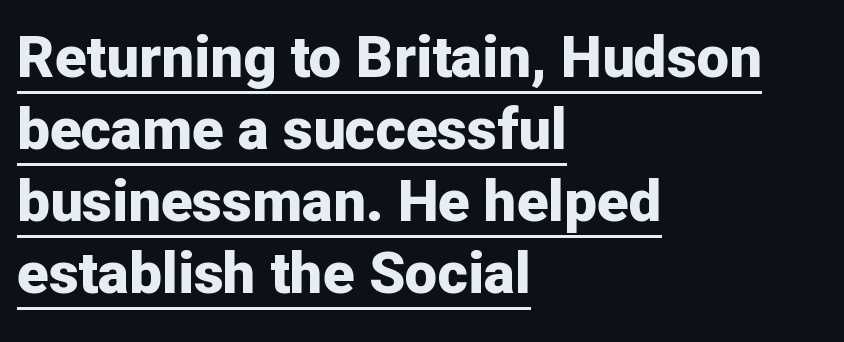
The image shows 58 px bold sans-serif type, upright; set left-aligned, line spacing 1.24x, normal letter spacing, underlined; low stroke contrast and a medium x-height.
